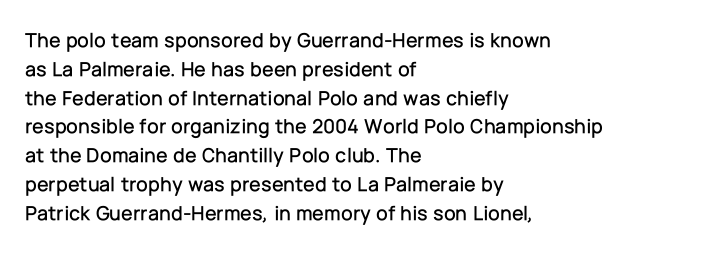
Q: Is the text italic (slanted)? A: No, it is upright.
Q: Is the text underlined? A: No.
Q: How is the paragraph aligned? A: Left-aligned.
Q: Is the spacing between letters normal or unusually wide? A: Normal.
Q: Is the spacing between lines tight, normal or loose? A: Normal.
